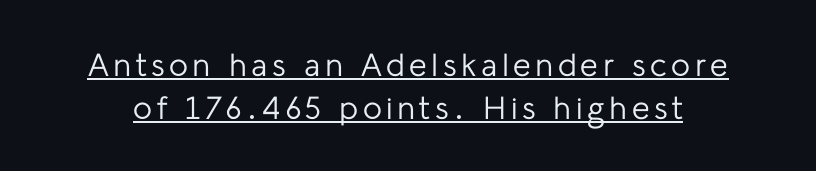
The image shows 32 px regular-weight sans-serif type, upright; set normal line spacing (1.35x), underlined; low stroke contrast and a medium x-height.
